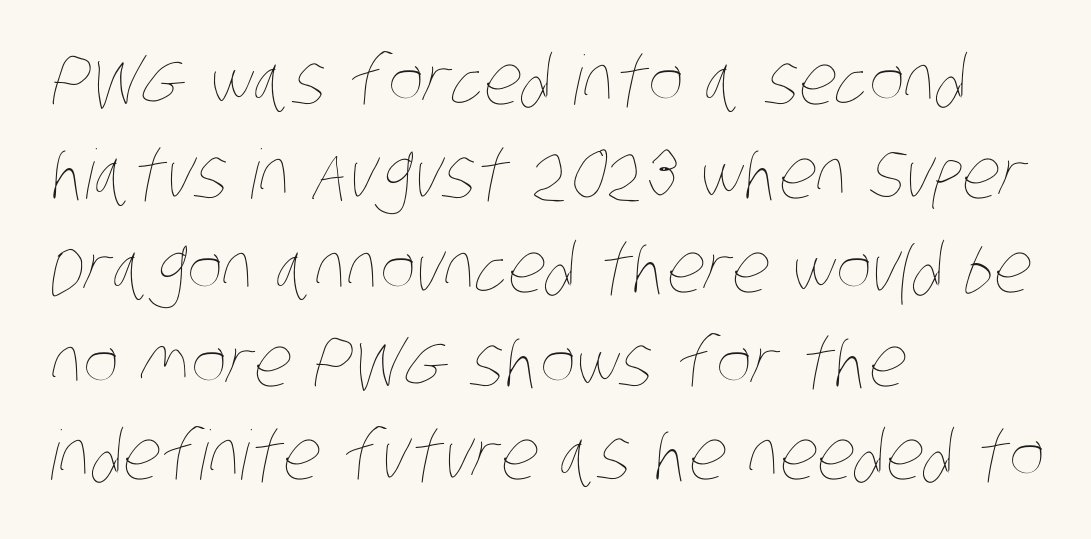
{"bold": "no", "weight": "thin", "width": "condensed", "stroke_contrast": "low", "x_height": "large", "monospaced": "no", "underline": "no", "align": "left", "line_spacing": "normal", "line_spacing_ratio": 1.38, "letter_spacing": "normal", "letter_spacing_em": 0.0, "glyph_px": 68}
